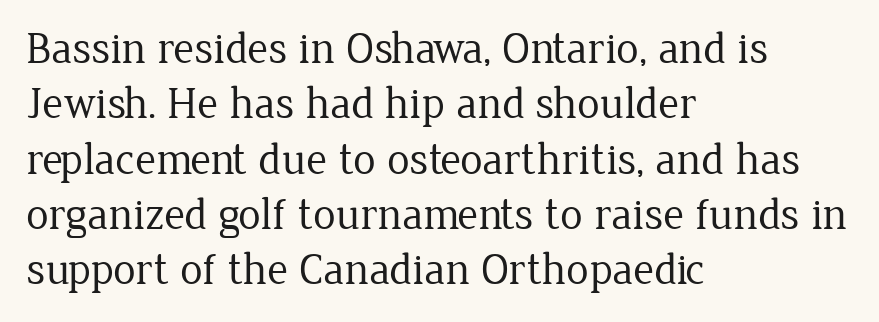
Q: Is the text bold? A: No.
Q: Is the text italic (slanted)? A: No, it is upright.
Q: Is the typeface a serif or a sans-serif typeface? A: Serif.
Q: Is the text underlined? A: No.
Q: How is the paragraph aligned? A: Left-aligned.
Q: Is the spacing between letters normal or unusually wide? A: Normal.
Q: Width (condensed, normal, or wide)? A: Normal.
Q: Stroke contrast? A: Low.
Q: x-height? A: Medium.
Q: Monospaced? A: No.
